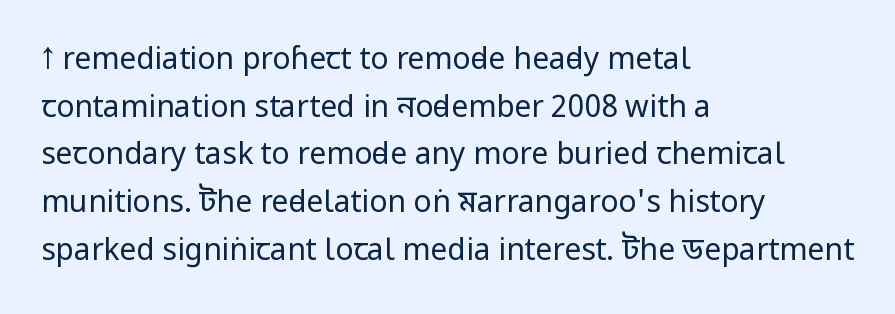
{"serif": "no", "italic": "no", "bold": "no", "weight": "regular", "width": "condensed", "stroke_contrast": "low", "underline": "no", "align": "left", "line_spacing": "normal", "line_spacing_ratio": 1.59, "letter_spacing": "normal", "letter_spacing_em": 0.0, "glyph_px": 30}
